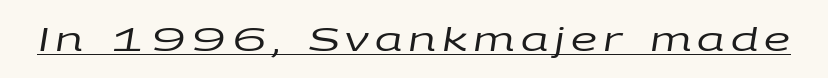
{"italic": "yes", "lean": "right", "slant_degrees": 9, "bold": "no", "weight": "regular", "width": "wide", "stroke_contrast": "low", "x_height": "large", "monospaced": "no", "underline": "yes", "glyph_px": 33}
